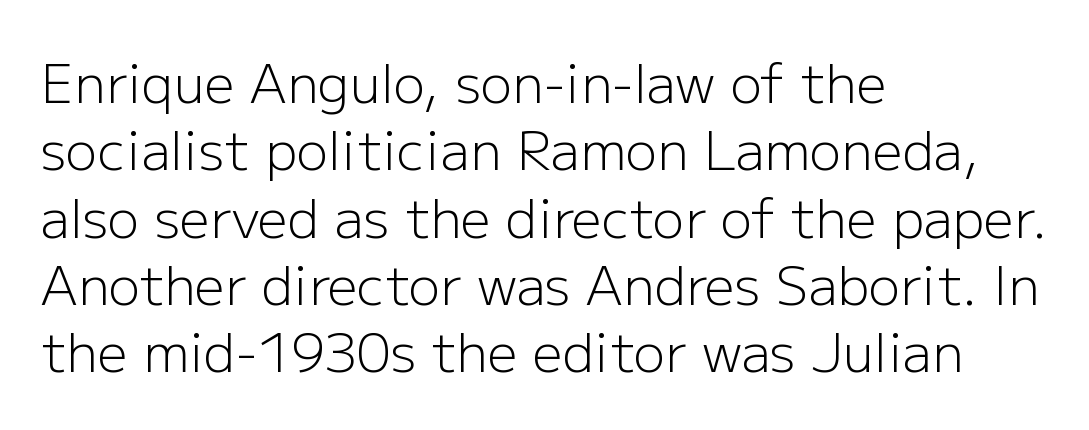
The image shows 53 px light sans-serif type, upright; set left-aligned, normal line spacing (1.27x), normal letter spacing, not underlined; low stroke contrast and a medium x-height.
